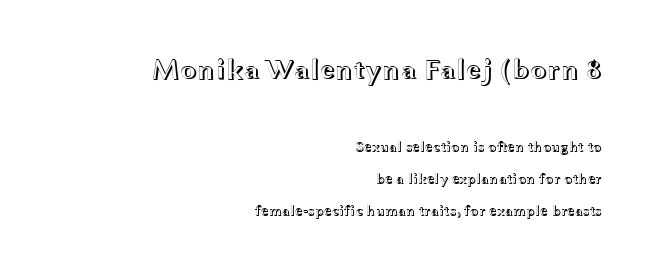
{"italic": "no", "width": "wide", "x_height": "medium", "monospaced": "no", "underline": "no", "align": "right", "line_spacing": "loose", "line_spacing_ratio": 2.28, "letter_spacing": "normal", "letter_spacing_em": 0.0, "larger_block": "first", "size_ratio": 2.0, "glyph_px": 28}
